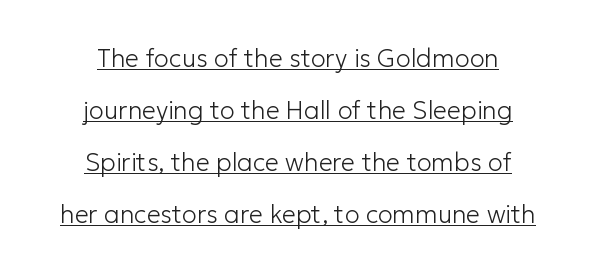
Rendered with straight, roman letterforms. Leading is clearly above the norm, producing a sparse column. You could call the tracking neutral — neither tight nor loose. Emphasis is given by a line drawn under the lettering. Stroke thickness stays within the range of a standard reading face or lighter. These lines stack symmetrically, like a column narrowing and widening about its center.
